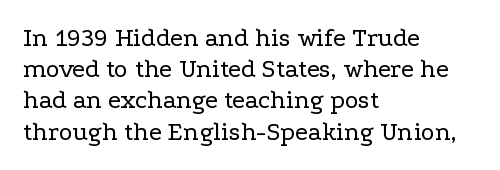
{"italic": "no", "bold": "no", "underline": "no", "align": "left", "line_spacing_ratio": 1.2, "letter_spacing": "normal", "letter_spacing_em": 0.0, "glyph_px": 26}
